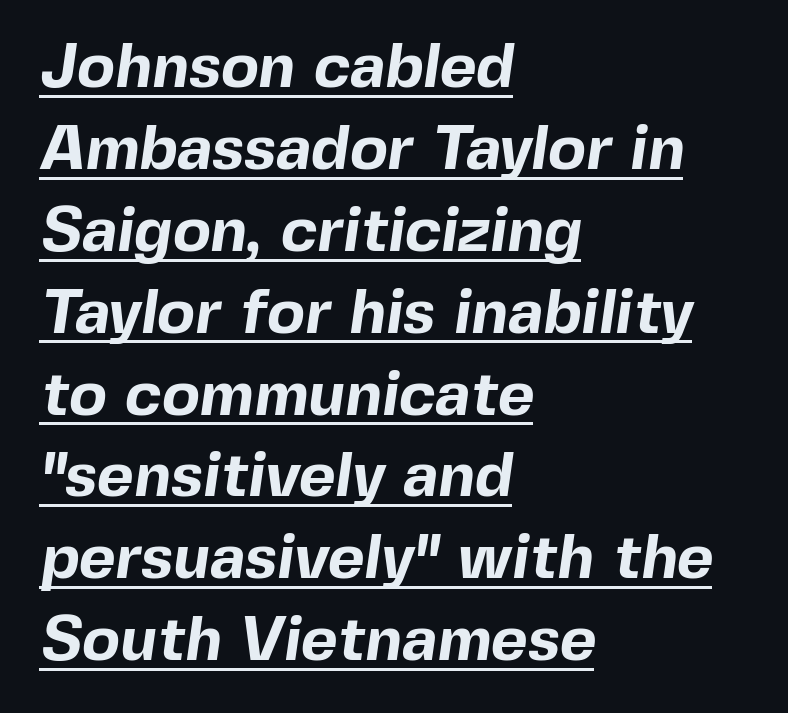
The passage shown is typed in a proportional face where columns would drift. A normal amount of white space separates one row of letters from the next. Serif or sans? Sans — the stroke terminals are bare. Underlined type. Is the block centered? No — it sits flush against the left margin. In terms of weight, the rendering is a true, heavy bold.
